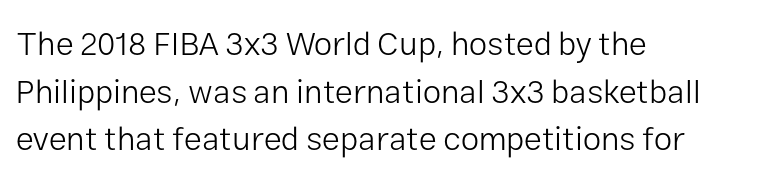
The designer went with a sans here, leaving each stem footless. A classic flush-left, rag-right setting is used for this passage. This rendering leaves character spacing at its baseline value. Here the designer chose a conventional face with non-uniform glyph widths. Every stem runs plumb, perpendicular to the baseline.
